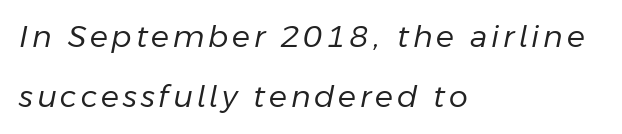
Q: Is the text bold? A: No.
Q: Is the text italic (slanted)? A: Yes, it leans right by about 11 degrees.
Q: Is the text underlined? A: No.
Q: How is the paragraph aligned? A: Left-aligned.
Q: Is the spacing between lines tight, normal or loose? A: Loose.
Q: Width (condensed, normal, or wide)? A: Normal.
Q: Stroke contrast? A: Low.
Q: x-height? A: Medium.
Q: Monospaced? A: No.
